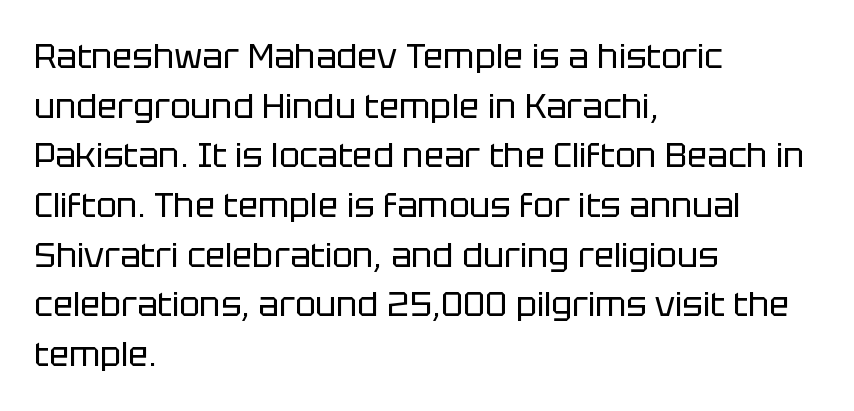
{"serif": "no", "italic": "no", "bold": "no", "weight": "regular", "width": "normal", "stroke_contrast": "low", "x_height": "large", "monospaced": "no", "underline": "no", "align": "left", "line_spacing": "normal", "line_spacing_ratio": 1.46, "letter_spacing": "normal", "letter_spacing_em": 0.0, "glyph_px": 34}
